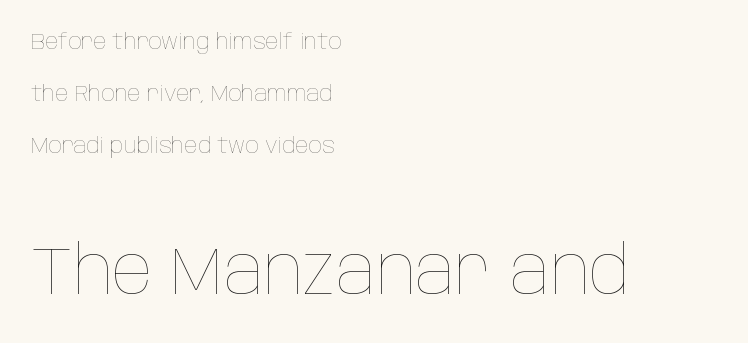
{"italic": "no", "bold": "no", "weight": "thin", "width": "condensed", "stroke_contrast": "low", "x_height": "large", "monospaced": "no", "underline": "no", "align": "left", "line_spacing": "loose", "line_spacing_ratio": 2.36, "letter_spacing": "normal", "letter_spacing_em": 0.0, "larger_block": "second", "size_ratio": 3.05, "glyph_px": 67}
